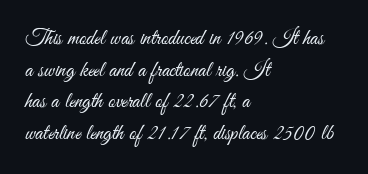
Q: Is the text bold? A: No.
Q: Is the text italic (slanted)? A: Yes.
Q: Is the text underlined? A: No.
Q: How is the paragraph aligned? A: Left-aligned.
Q: Is the spacing between letters normal or unusually wide? A: Normal.
Q: Is the spacing between lines tight, normal or loose? A: Normal.
